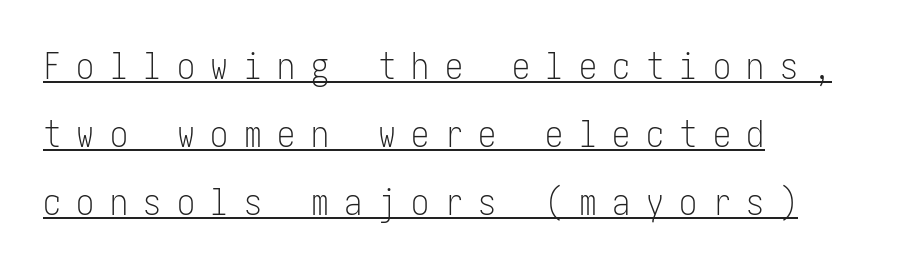
The image shows 36 px light, condensed sans-serif type, upright; set left-aligned, line spacing 1.89x, unusually wide letter spacing (+0.43 em), underlined; low stroke contrast and a medium x-height.
